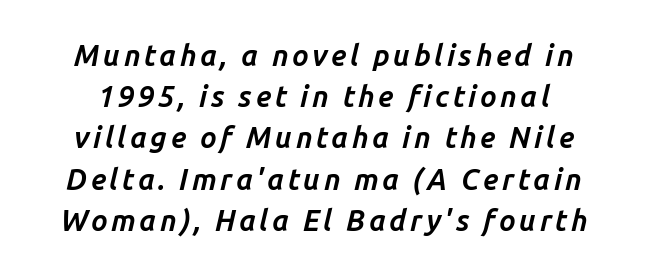
The image shows 29 px bold type, italic (leaning right); set normal line spacing (1.42x), not underlined; low stroke contrast and a medium x-height.
